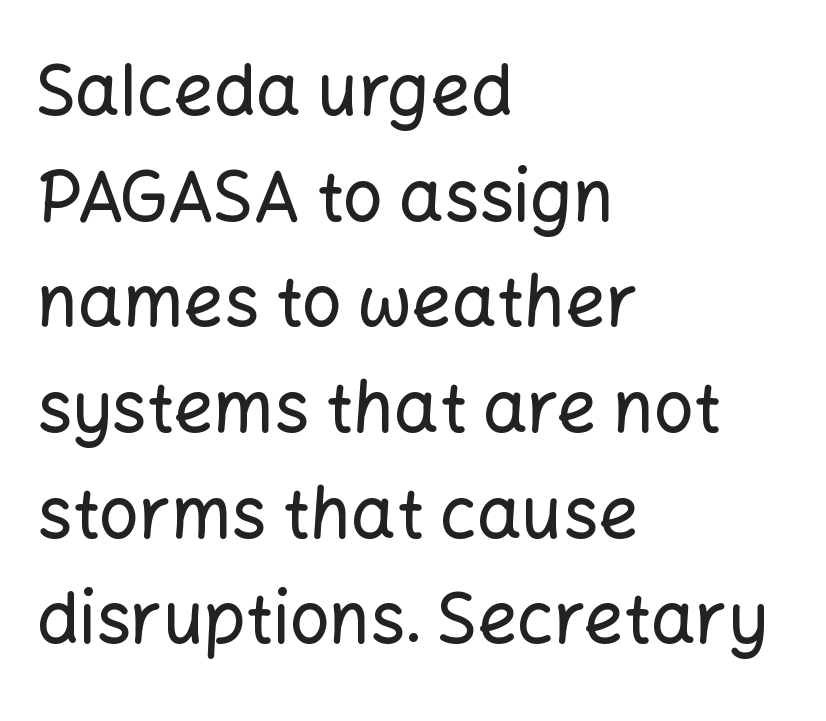
{"serif": "no", "italic": "no", "width": "normal", "stroke_contrast": "low", "x_height": "medium", "monospaced": "no", "underline": "no", "align": "left", "line_spacing": "normal", "line_spacing_ratio": 1.51, "letter_spacing": "normal", "letter_spacing_em": 0.0, "glyph_px": 70}
